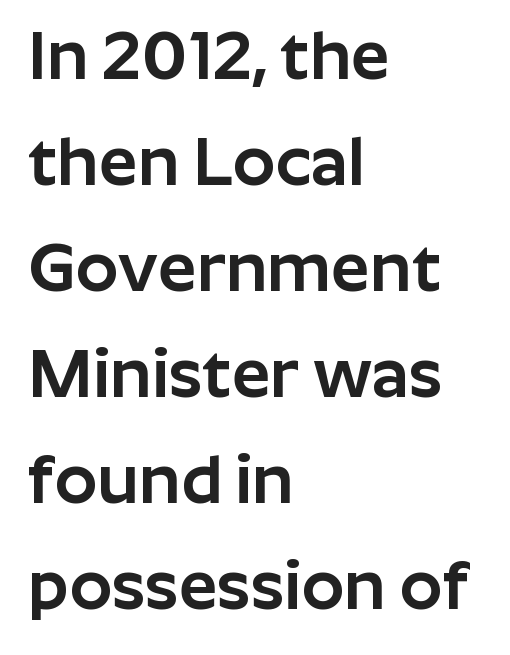
{"serif": "no", "italic": "no", "width": "normal", "stroke_contrast": "low", "x_height": "medium", "monospaced": "no", "underline": "no", "align": "left", "line_spacing": "normal", "line_spacing_ratio": 1.56, "letter_spacing": "normal", "letter_spacing_em": 0.0, "glyph_px": 68}
